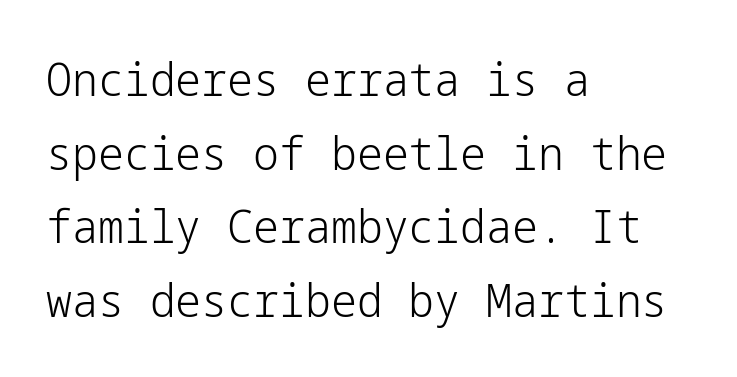
How are the letters spaced? Ordinarily, with no added tracking. Has an underline been added? It has not. This block has exactly the height ordinary leading produces. Ascenders rise straight up at ninety degrees. In CSS terms this would be text-align: left.
